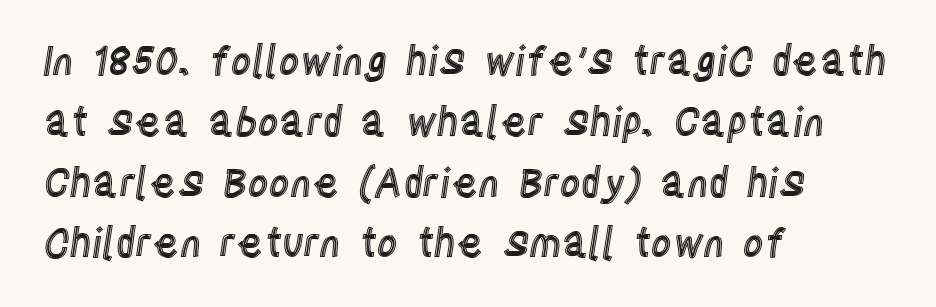
You could call the tracking neutral — neither tight nor loose. Line beginnings align vertically; line endings do not. Is this a fixed-width face? No — the glyphs have proportional, varying widths. One glance says typical: line gaps are just what's usual. Rule under the text: the space is simply empty.
